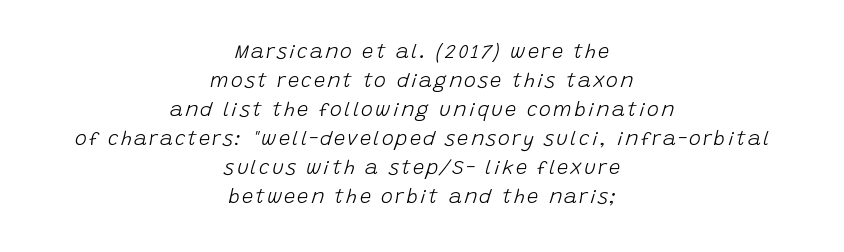
Letters have the restrained weight of plain body copy at most. The passage shown leans; its letterforms are oblique. The space directly below the letters is spotless. Evenly set lines give the paragraph a standard silhouette.
